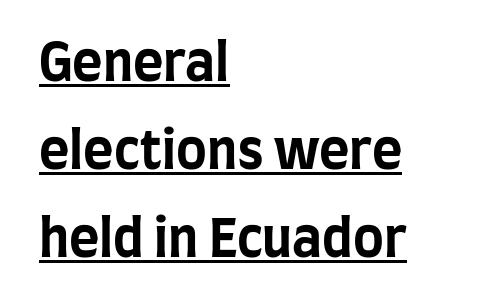
The image shows 52 px bold, condensed sans-serif type, upright; set left-aligned, normal line spacing (1.69x), normal letter spacing, underlined; low stroke contrast and a large x-height.
